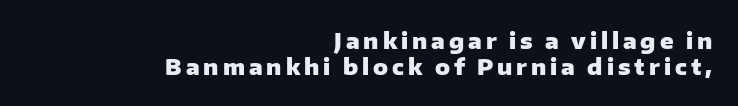
Unlike italic type, these characters show no tilt at all. In CSS terms this would be text-align: right. Each row of text sits above clean, open space. Caption: bold face, heavy strokes.
